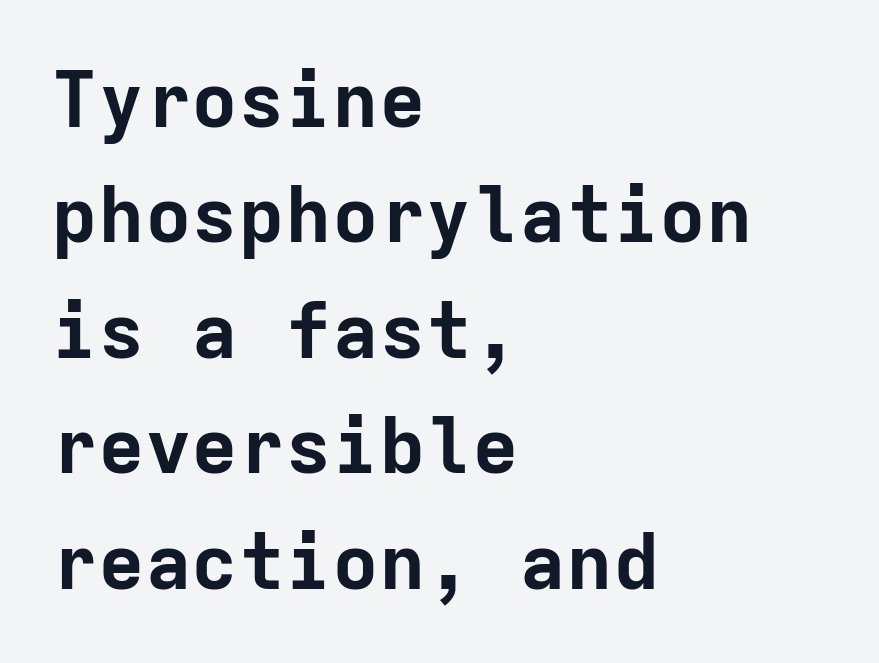
Fixed-width glyphs throughout — classic coding-font behaviour. The letters stand upright; this is a roman face. The lines are quadded left. Letter spacing: default.
